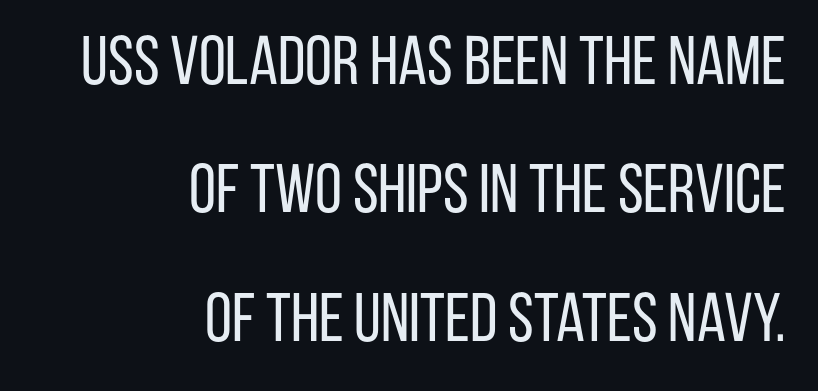
The image shows 69 px regular-weight, condensed sans-serif type, upright; set right-aligned, line spacing 1.86x, normal letter spacing, not underlined; low stroke contrast and a large x-height.
